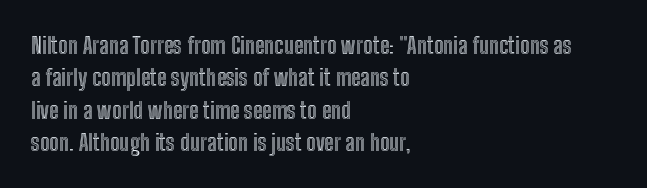
Q: Is the text italic (slanted)? A: No, it is upright.
Q: Is the text underlined? A: No.
Q: How is the paragraph aligned? A: Left-aligned.
Q: Is the spacing between letters normal or unusually wide? A: Normal.
Q: Is the spacing between lines tight, normal or loose? A: Normal.
